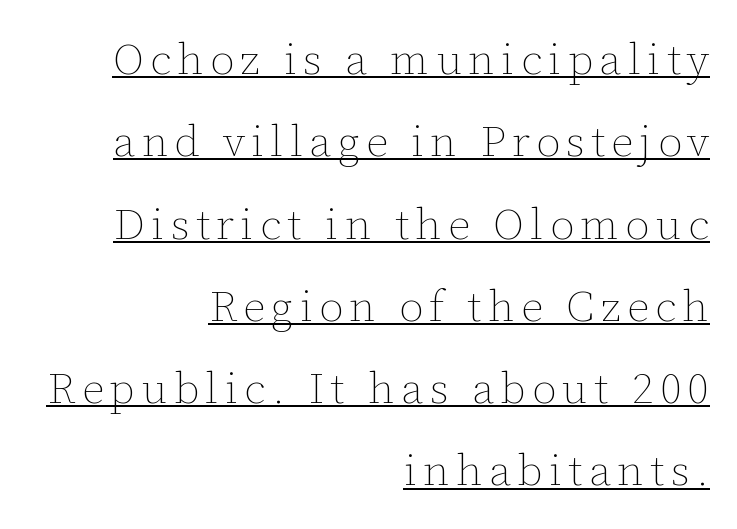
Q: Is the text bold? A: No.
Q: Is the text italic (slanted)? A: No, it is upright.
Q: Is the text underlined? A: Yes.
Q: How is the paragraph aligned? A: Right-aligned.
Q: Width (condensed, normal, or wide)? A: Normal.
Q: Stroke contrast? A: Low.
Q: x-height? A: Medium.
Q: Monospaced? A: No.
